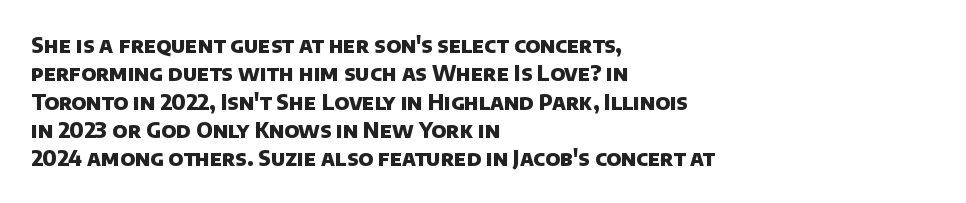
The image shows 21 px bold type; set left-aligned, normal line spacing (1.35x), normal letter spacing, not underlined.
